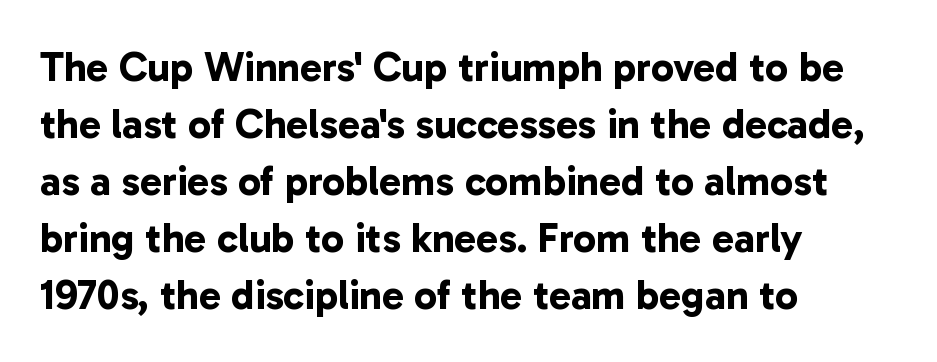
The image shows 41 px bold sans-serif type; set left-aligned, normal line spacing (1.39x), normal letter spacing, not underlined; low stroke contrast and a medium x-height.
